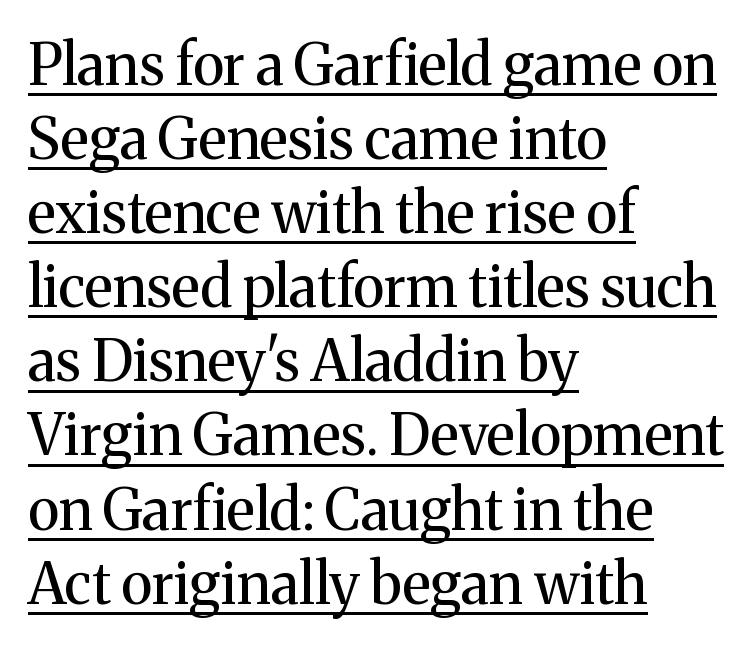
{"serif": "yes", "italic": "no", "bold": "no", "weight": "regular", "width": "normal", "stroke_contrast": "medium", "x_height": "medium", "monospaced": "no", "underline": "yes", "align": "left", "line_spacing": "normal", "line_spacing_ratio": 1.3, "letter_spacing": "normal", "letter_spacing_em": 0.0, "glyph_px": 57}
